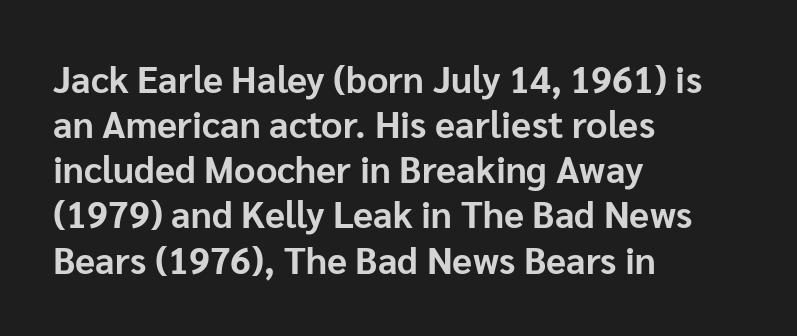
This rendering uses left alignment, leaving the right contour irregular. A typesetter would call this zero additional tracking. The letters stand upright; this is a roman face. Proportional: the letters do not fall into vertical columns.
